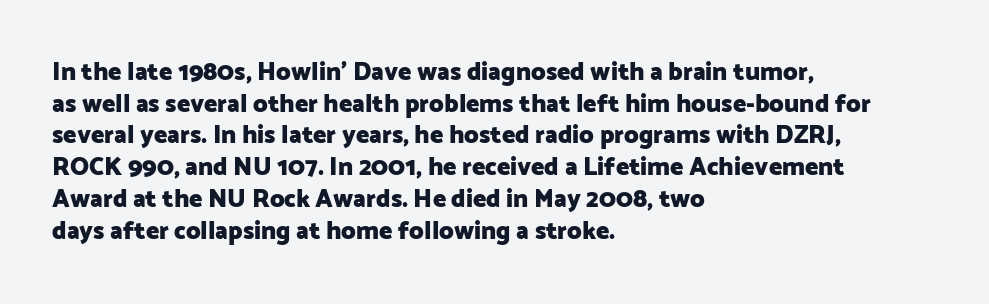
{"italic": "no", "bold": "yes", "underline": "no", "align": "left", "line_spacing": "normal", "line_spacing_ratio": 1.27, "letter_spacing": "normal", "letter_spacing_em": 0.0, "glyph_px": 25}
